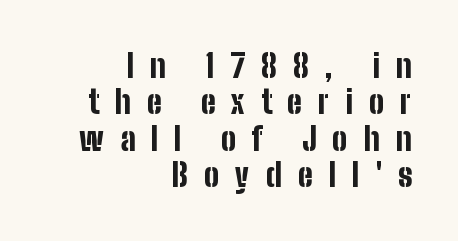
The image shows 32 px bold, condensed sans-serif type, upright; set right-aligned, tight line spacing (1.14x), unusually wide letter spacing (+0.5 em), not underlined; low stroke contrast and a medium x-height.
